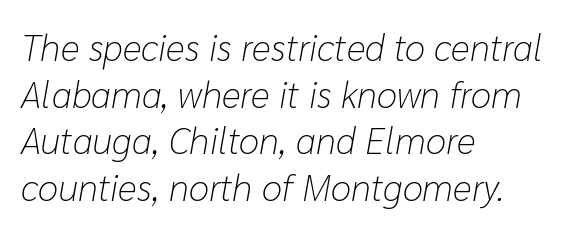
Q: Is the text bold? A: No.
Q: Is the text italic (slanted)? A: Yes, it leans right by about 10 degrees.
Q: Is the text underlined? A: No.
Q: How is the paragraph aligned? A: Left-aligned.
Q: Is the spacing between letters normal or unusually wide? A: Normal.
Q: Is the spacing between lines tight, normal or loose? A: Normal.
Q: Width (condensed, normal, or wide)? A: Normal.
Q: Stroke contrast? A: Low.
Q: x-height? A: Medium.
Q: Monospaced? A: No.
